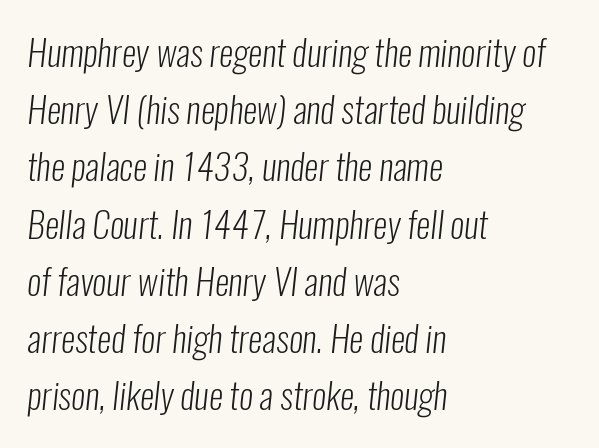
Check under the words: just untouched page. A typesetter would call this proportional, since set widths differ per character. Default kerning and tracking; the words read as compact shapes. The rendering anchors every line to the left-hand side.
